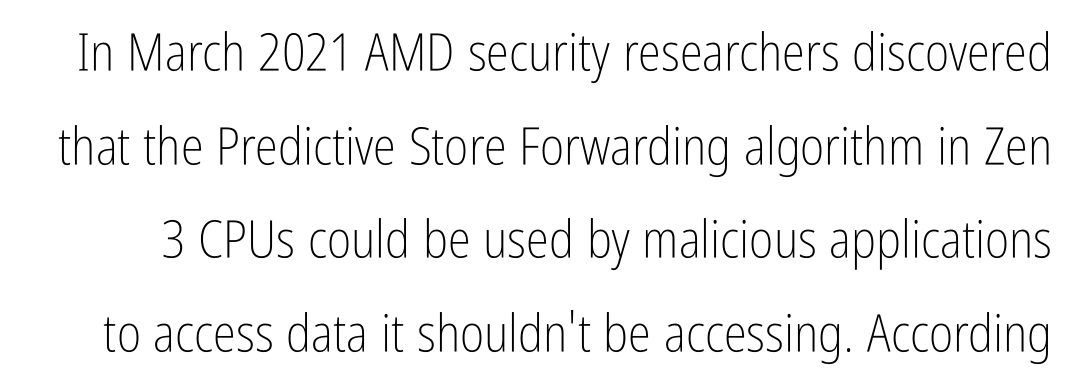
These glyphs show unthickened strokes, regular width or finer. This sample has the flowing, uneven cadence of proportional lettering. You could call the tracking neutral — neither tight nor loose. The letters stand upright; this is a roman face. A sans-serif font was chosen for this passage. The area under the type is left untouched.
